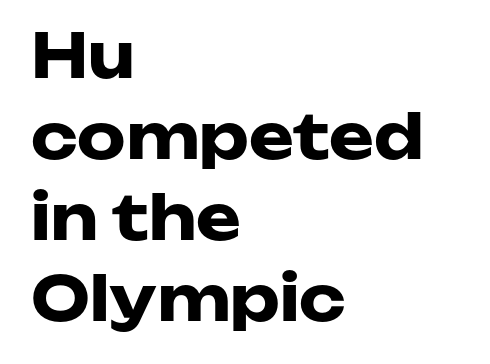
Q: Is the text bold? A: Yes.
Q: Is the text italic (slanted)? A: No, it is upright.
Q: Is the typeface a serif or a sans-serif typeface? A: Sans-serif.
Q: Is the text underlined? A: No.
Q: How is the paragraph aligned? A: Left-aligned.
Q: Is the spacing between letters normal or unusually wide? A: Normal.
Q: Is the spacing between lines tight, normal or loose? A: Normal.
Q: Width (condensed, normal, or wide)? A: Wide.
Q: Stroke contrast? A: Low.
Q: x-height? A: Medium.
Q: Monospaced? A: No.
